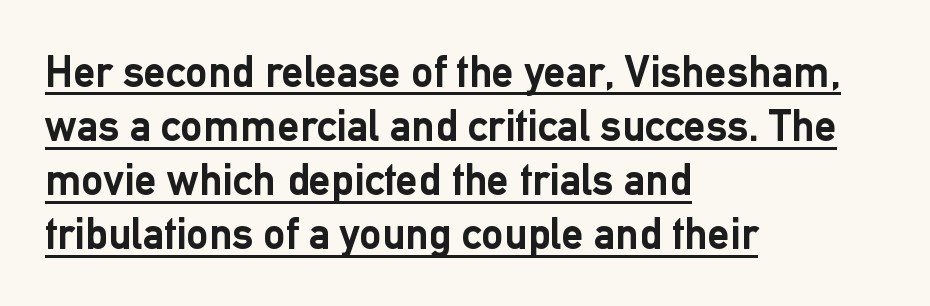
The image shows 44 px semibold sans-serif type, upright; set left-aligned, line spacing 1.23x, normal letter spacing, underlined; low stroke contrast and a medium x-height.
